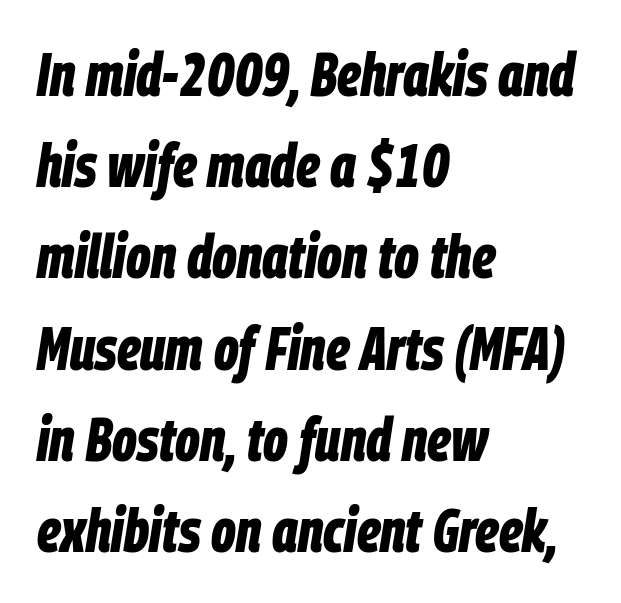
{"italic": "yes", "lean": "right", "slant_degrees": 9, "bold": "yes", "weight": "bold", "width": "condensed", "stroke_contrast": "low", "x_height": "large", "monospaced": "no", "underline": "no", "align": "left", "line_spacing": "normal", "line_spacing_ratio": 1.52, "letter_spacing": "normal", "letter_spacing_em": 0.0, "glyph_px": 60}
